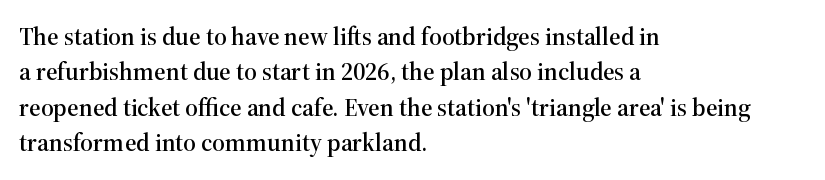
The image shows 25 px text type, upright; set left-aligned, normal line spacing (1.42x), normal letter spacing, not underlined.
